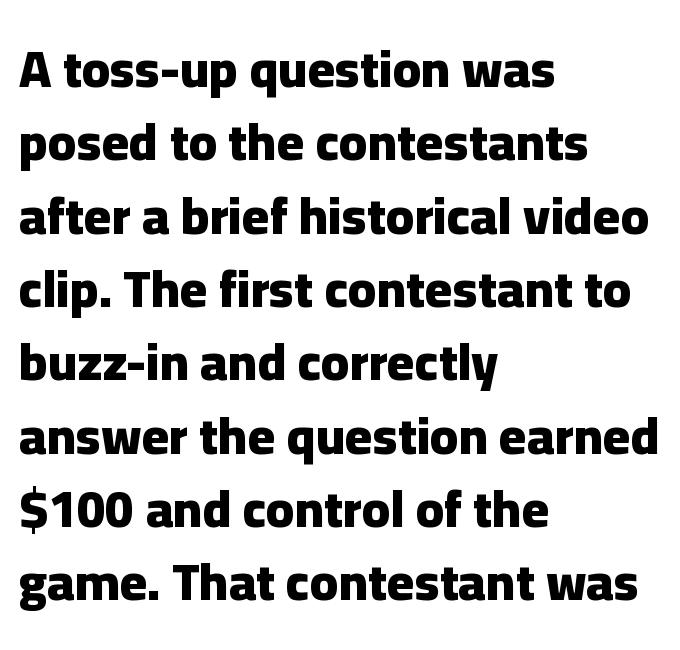
This is the regular roman posture of the typeface. The letters advance in unequal steps, a hallmark of proportional type. This sample keeps an unexceptional amount of space between lines. A clean baseline with only descenders dipping below it. Regarding serifs, this sample does without them. Thick stems and heavy bowls — unmistakably bold.
